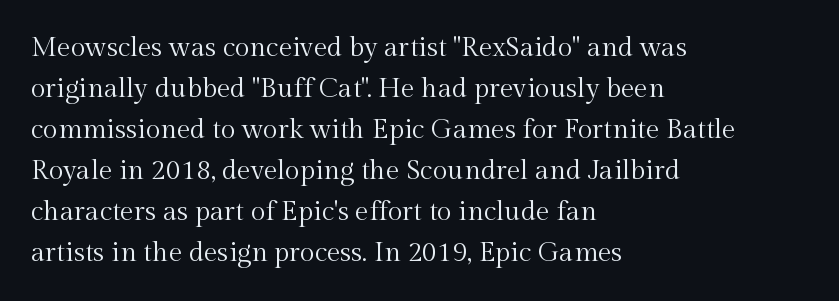
{"italic": "no", "bold": "no", "underline": "no", "align": "left", "line_spacing": "normal", "line_spacing_ratio": 1.52, "letter_spacing": "normal", "letter_spacing_em": 0.0, "glyph_px": 27}
